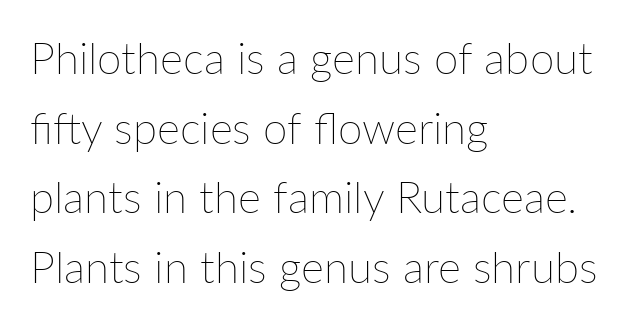
{"italic": "no", "bold": "no", "weight": "thin", "width": "normal", "stroke_contrast": "low", "x_height": "medium", "monospaced": "no", "underline": "no", "align": "left", "line_spacing": "normal", "line_spacing_ratio": 1.58, "letter_spacing": "normal", "letter_spacing_em": 0.0, "glyph_px": 44}
